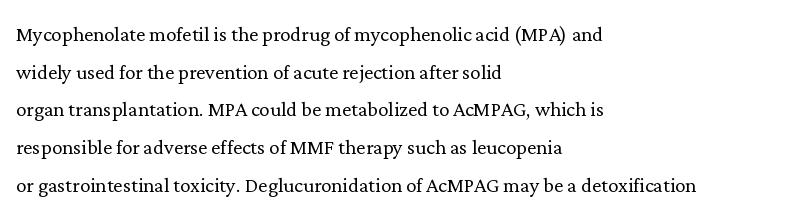
This sample is left-justified, so line endings fall wherever the words run out. Short note: letters normally spaced. These lines were composed using upright roman letters. Nothing heavy about these letters — not bold at all. The glyphs are unaccompanied by any horizontal stroke below them. Quick note: interline space is typical.
